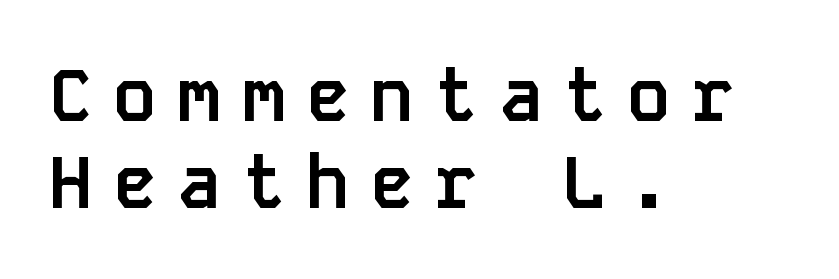
Q: Is the text bold? A: Yes.
Q: Is the text italic (slanted)? A: No, it is upright.
Q: Is the typeface a serif or a sans-serif typeface? A: Sans-serif.
Q: Is the text underlined? A: No.
Q: How is the paragraph aligned? A: Left-aligned.
Q: Is the spacing between letters normal or unusually wide? A: Unusually wide.
Q: Width (condensed, normal, or wide)? A: Normal.
Q: Stroke contrast? A: Low.
Q: x-height? A: Large.
Q: Monospaced? A: Yes.
